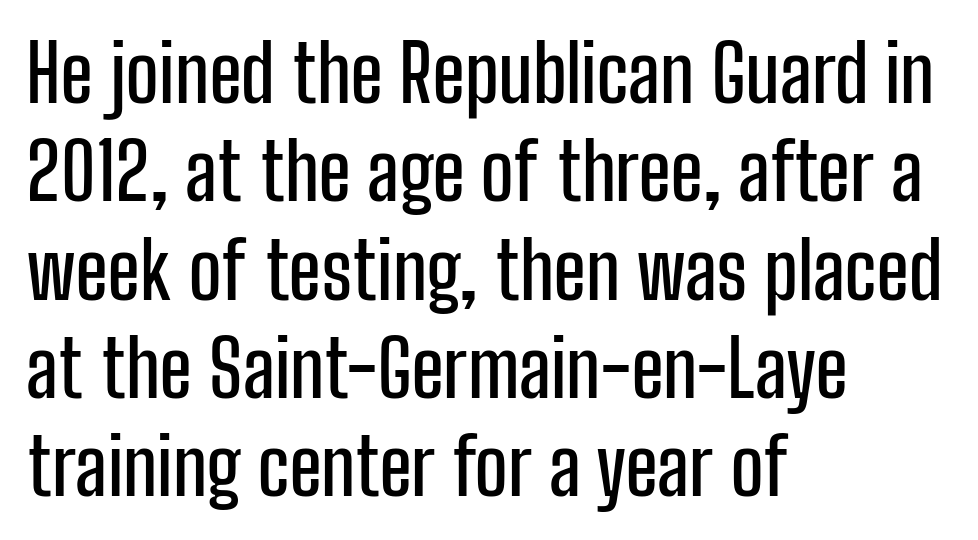
Q: Is the text italic (slanted)? A: No, it is upright.
Q: Is the typeface a serif or a sans-serif typeface? A: Sans-serif.
Q: Is the text underlined? A: No.
Q: How is the paragraph aligned? A: Left-aligned.
Q: Is the spacing between letters normal or unusually wide? A: Normal.
Q: Is the spacing between lines tight, normal or loose? A: Normal.
Q: Width (condensed, normal, or wide)? A: Condensed.
Q: Stroke contrast? A: Low.
Q: x-height? A: Medium.
Q: Monospaced? A: No.
